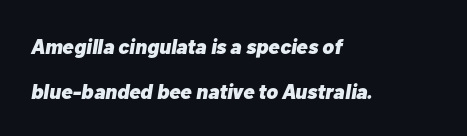
The specimen reads as italic at a glance. Line beginnings align vertically; line endings do not. Clear beneath every line of the passage. The line texture is even and compact thanks to regular tracking. These words are printed bold, with thick strokes throughout.
